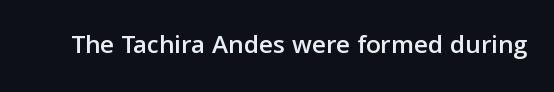
This rendering leaves character spacing at its baseline value. Has an underline been added? It has not. No italicization has been applied; the sample stays upright.
